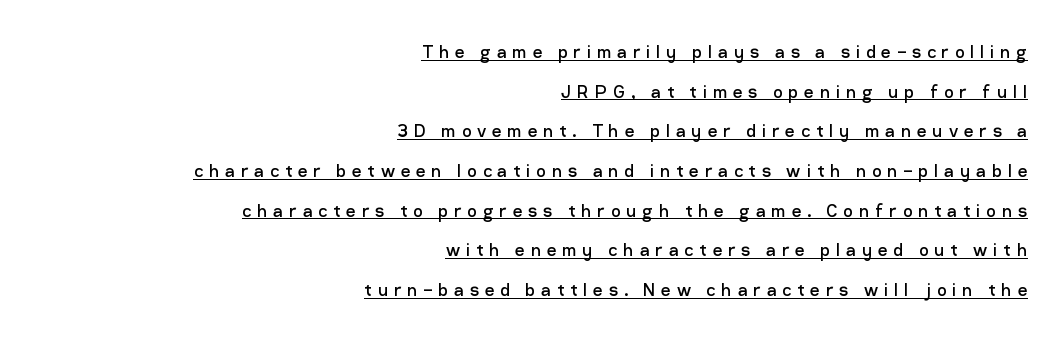
Q: Is the text bold? A: No.
Q: Is the text italic (slanted)? A: No, it is upright.
Q: Is the text underlined? A: Yes.
Q: How is the paragraph aligned? A: Right-aligned.
Q: Is the spacing between letters normal or unusually wide? A: Unusually wide.
